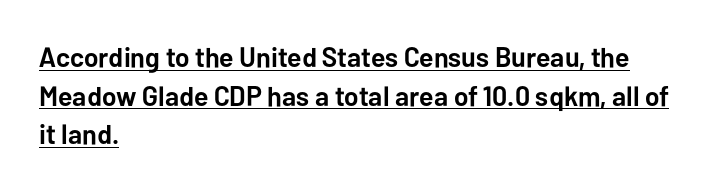
Q: Is the text bold? A: Yes.
Q: Is the text italic (slanted)? A: No, it is upright.
Q: Is the typeface a serif or a sans-serif typeface? A: Sans-serif.
Q: Is the text underlined? A: Yes.
Q: How is the paragraph aligned? A: Left-aligned.
Q: Is the spacing between letters normal or unusually wide? A: Normal.
Q: Is the spacing between lines tight, normal or loose? A: Normal.
Q: Width (condensed, normal, or wide)? A: Normal.
Q: Stroke contrast? A: Low.
Q: x-height? A: Medium.
Q: Monospaced? A: No.
